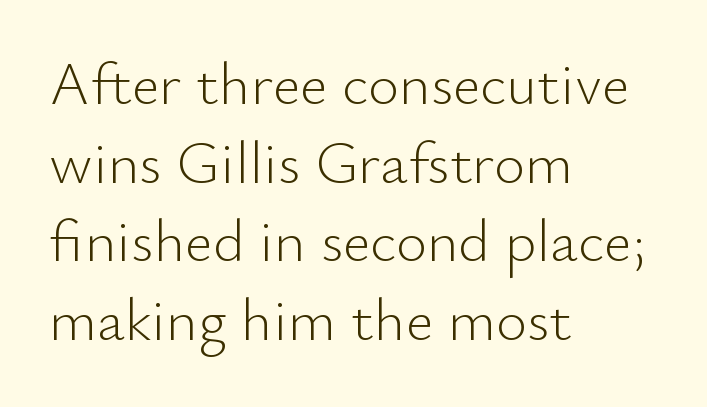
Q: Is the text bold? A: No.
Q: Is the text italic (slanted)? A: No, it is upright.
Q: Is the typeface a serif or a sans-serif typeface? A: Sans-serif.
Q: Is the text underlined? A: No.
Q: How is the paragraph aligned? A: Left-aligned.
Q: Is the spacing between letters normal or unusually wide? A: Normal.
Q: Is the spacing between lines tight, normal or loose? A: Normal.
Q: Width (condensed, normal, or wide)? A: Normal.
Q: Stroke contrast? A: Low.
Q: x-height? A: Small.
Q: Monospaced? A: No.
